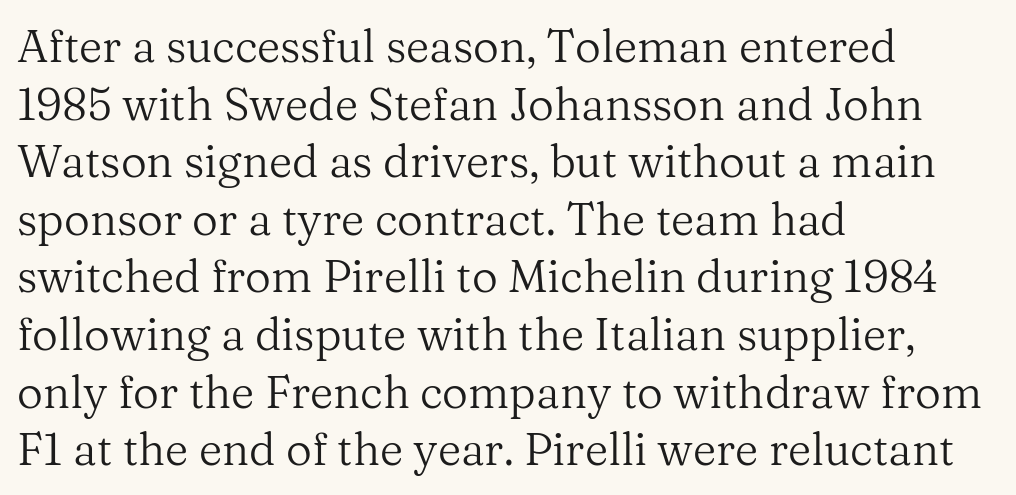
Nothing heavy about these letters — not bold at all. What kind of face is this? One with serifs. The letters advance in unequal steps, a hallmark of proportional type. Nobody drew a line under any word here.
